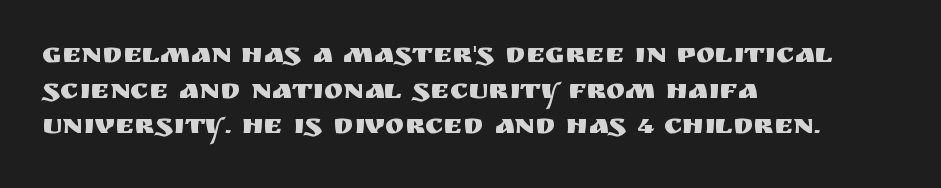
The image shows 29 px sans-serif type, upright; set left-aligned, line spacing 1.23x, normal letter spacing, not underlined; medium stroke contrast and a large x-height.
